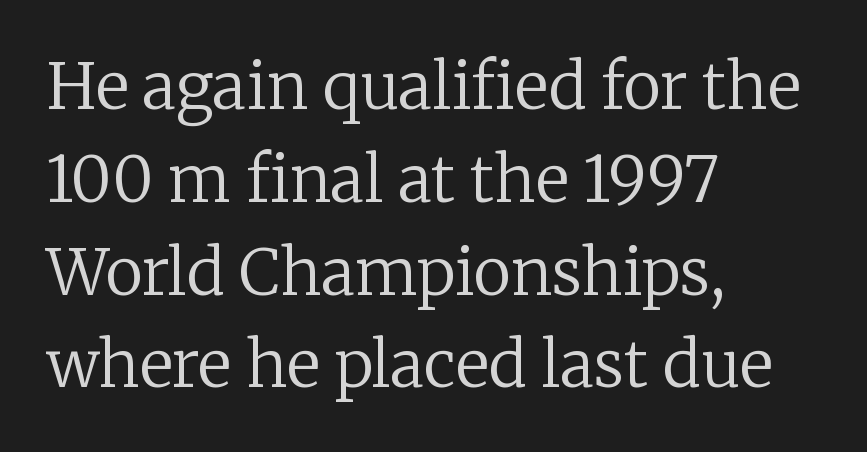
Descenders are the only things crossing below the line. Compared with typical paragraphs, the rows here are spaced about the same. The lines in this sample share a left origin and differ only in where they stop. Each letter keeps its own natural width here, so spacing adapts to shape. The letters sit at their default tracking, neither squeezed nor spread. The face used here is seriffed, in the tradition of book romans.
